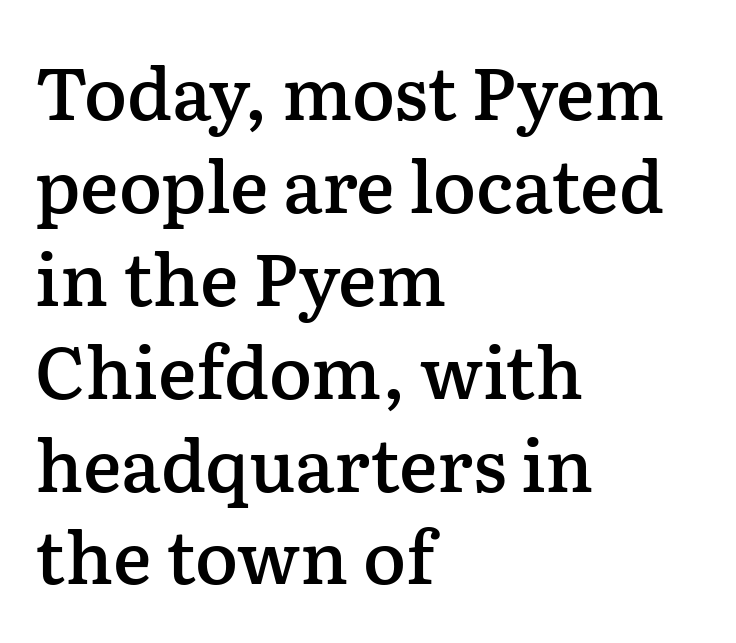
Q: Is the text bold? A: Semi-bold.
Q: Is the text italic (slanted)? A: No, it is upright.
Q: Is the typeface a serif or a sans-serif typeface? A: Serif.
Q: Is the text underlined? A: No.
Q: How is the paragraph aligned? A: Left-aligned.
Q: Is the spacing between letters normal or unusually wide? A: Normal.
Q: Is the spacing between lines tight, normal or loose? A: Normal.
Q: Width (condensed, normal, or wide)? A: Normal.
Q: Stroke contrast? A: Low.
Q: x-height? A: Medium.
Q: Monospaced? A: No.
